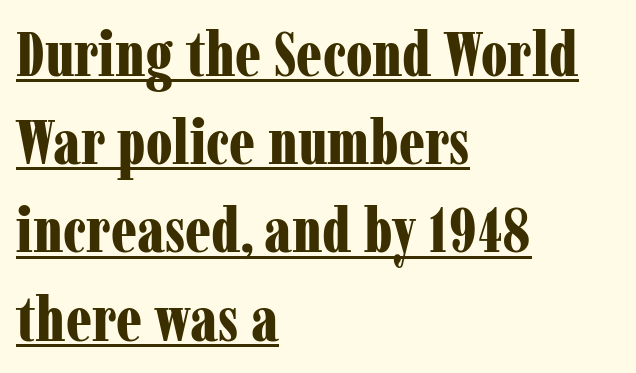
The image shows 63 px bold, condensed serif type, upright; set left-aligned, normal line spacing (1.4x), normal letter spacing, underlined; low stroke contrast and a medium x-height.
